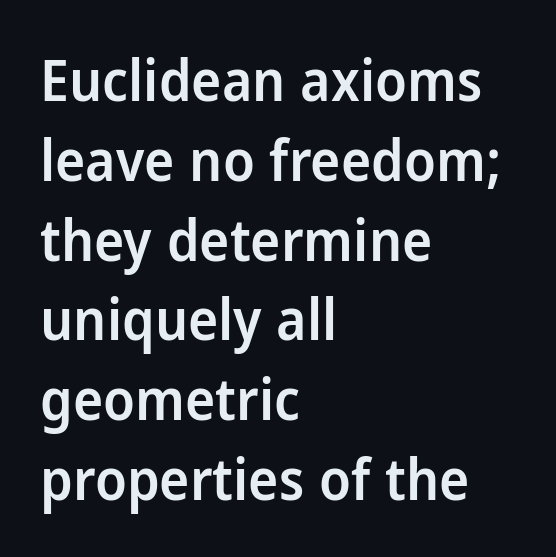
The image shows 57 px semibold sans-serif type, upright; set left-aligned, normal line spacing (1.4x), normal letter spacing, not underlined; low stroke contrast and a medium x-height.
